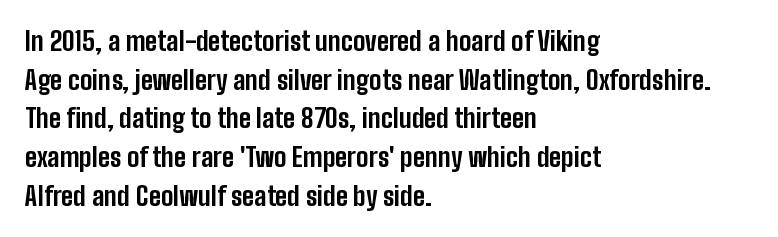
Q: Is the text bold? A: Yes.
Q: Is the text italic (slanted)? A: No, it is upright.
Q: Is the text underlined? A: No.
Q: How is the paragraph aligned? A: Left-aligned.
Q: Is the spacing between letters normal or unusually wide? A: Normal.
Q: Is the spacing between lines tight, normal or loose? A: Normal.
